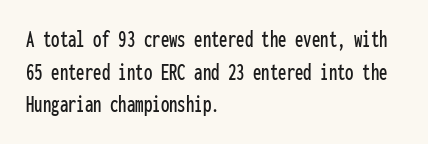
The vertical gap from one line to the next is medium. The rendering keeps characters at their native spacing. The axis of the letterforms is exactly vertical. Bare-footed words on every line. In CSS terms this would be text-align: left.
